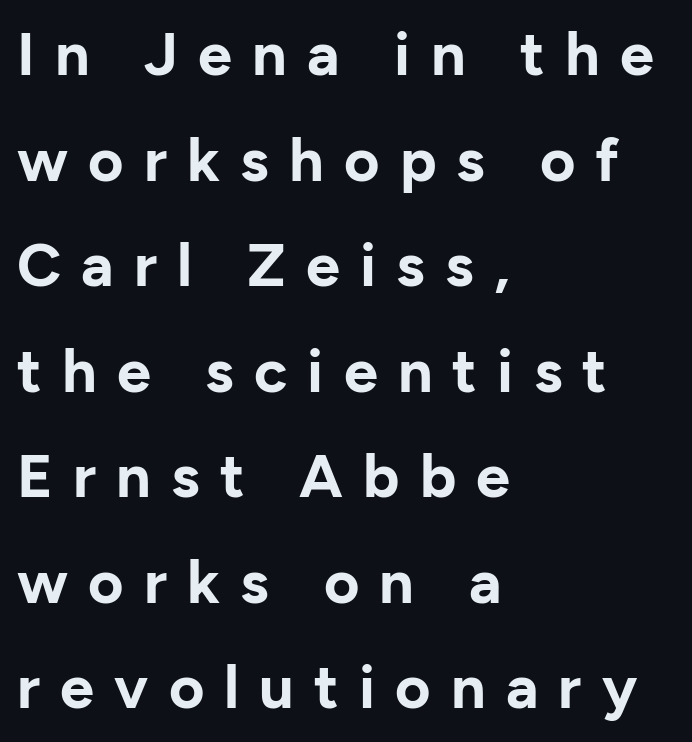
{"serif": "no", "italic": "no", "bold": "yes", "weight": "bold", "width": "normal", "stroke_contrast": "low", "x_height": "medium", "monospaced": "no", "underline": "no", "align": "left", "line_spacing_ratio": 1.73, "letter_spacing": "wide", "letter_spacing_em": 0.33, "glyph_px": 61}
